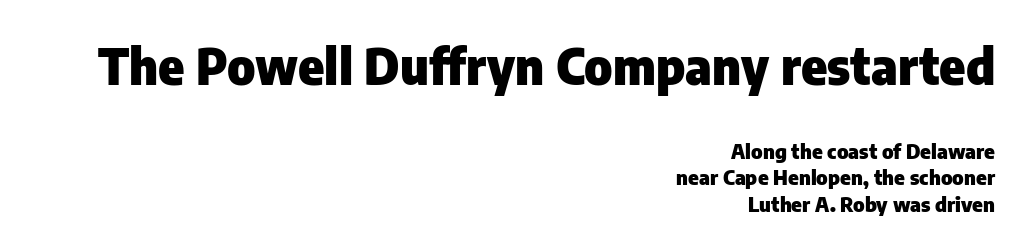
Two sizes are in play, and the larger belongs to the first block. You could call the tracking neutral — neither tight nor loose. Is there any slant? The stems are plumb. A typesetter would call this proportional, since set widths differ per character. Line ends are locked; line starts wander. Only glyphs here, with clear space below each row.
